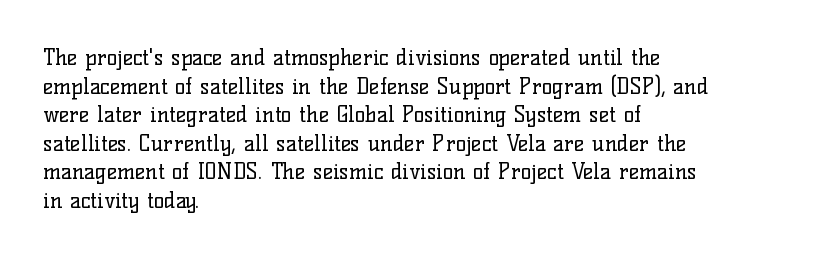
{"italic": "no", "bold": "no", "underline": "no", "align": "left", "line_spacing": "normal", "line_spacing_ratio": 1.3, "letter_spacing": "normal", "letter_spacing_em": 0.0, "glyph_px": 22}
